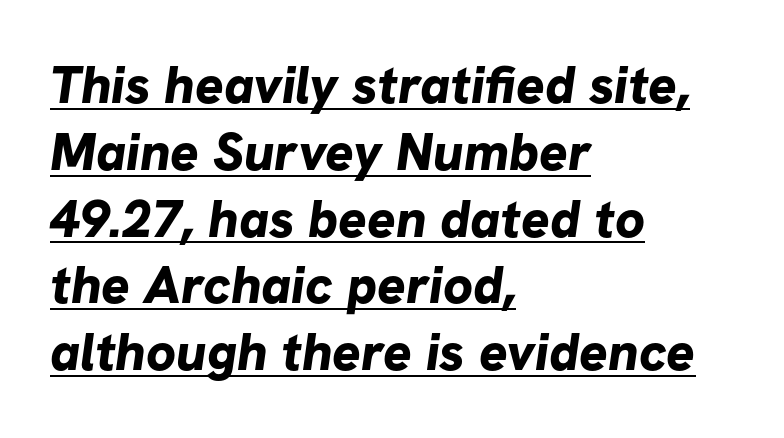
{"serif": "no", "bold": "yes", "weight": "bold", "width": "normal", "stroke_contrast": "low", "x_height": "medium", "monospaced": "no", "underline": "yes", "align": "left", "line_spacing": "normal", "line_spacing_ratio": 1.26, "letter_spacing": "normal", "letter_spacing_em": 0.0, "glyph_px": 53}
